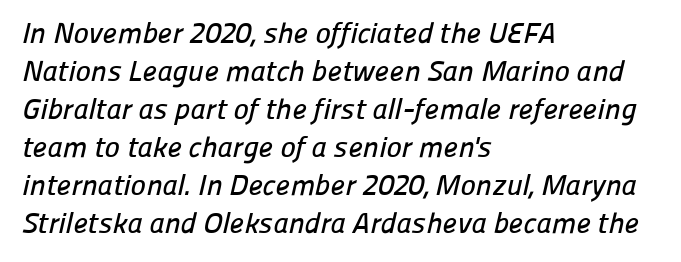
Q: Is the typeface a serif or a sans-serif typeface? A: Sans-serif.
Q: Is the text underlined? A: No.
Q: How is the paragraph aligned? A: Left-aligned.
Q: Is the spacing between letters normal or unusually wide? A: Normal.
Q: Is the spacing between lines tight, normal or loose? A: Normal.
Q: Width (condensed, normal, or wide)? A: Normal.
Q: Stroke contrast? A: Low.
Q: x-height? A: Medium.
Q: Monospaced? A: No.
